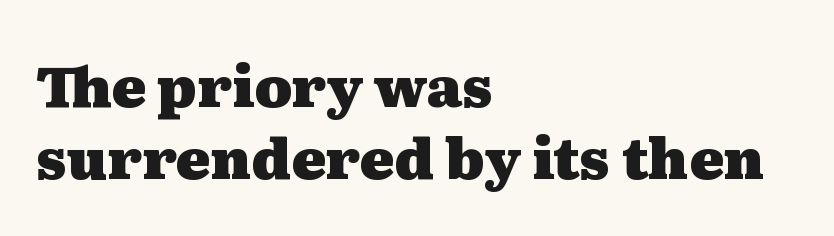
{"serif": "yes", "italic": "no", "bold": "yes", "weight": "heavy", "width": "wide", "stroke_contrast": "medium", "x_height": "medium", "monospaced": "no", "underline": "no", "align": "left", "line_spacing": "normal", "line_spacing_ratio": 1.26, "letter_spacing": "normal", "letter_spacing_em": 0.0, "glyph_px": 57}
